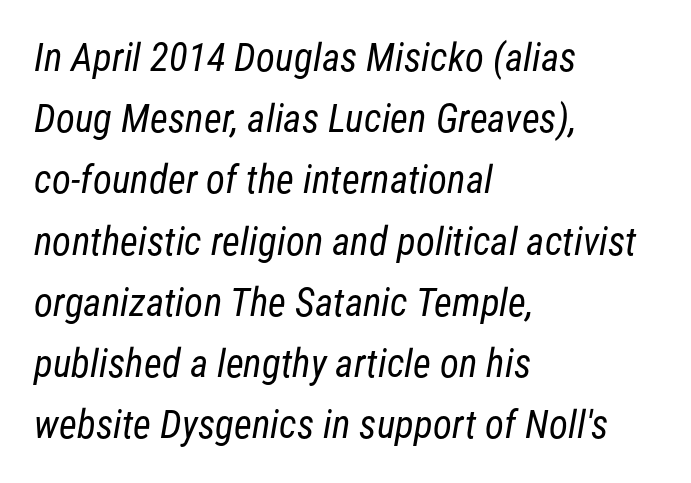
Q: Is the text bold? A: No.
Q: Is the typeface a serif or a sans-serif typeface? A: Sans-serif.
Q: Is the text underlined? A: No.
Q: How is the paragraph aligned? A: Left-aligned.
Q: Is the spacing between letters normal or unusually wide? A: Normal.
Q: Is the spacing between lines tight, normal or loose? A: Normal.
Q: Width (condensed, normal, or wide)? A: Condensed.
Q: Stroke contrast? A: Low.
Q: x-height? A: Medium.
Q: Monospaced? A: No.
